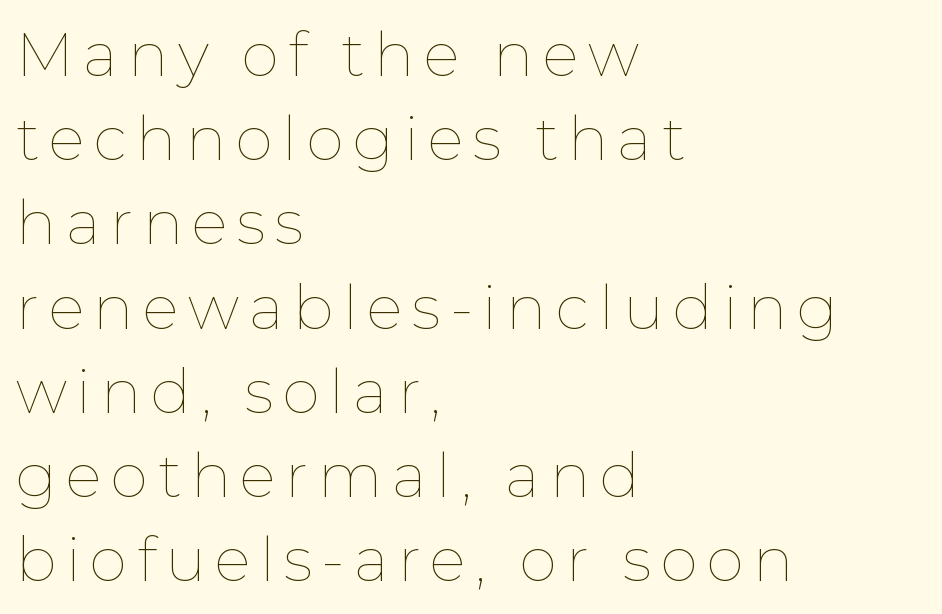
The image shows 61 px thin type, upright; set left-aligned, normal line spacing (1.38x), not underlined; low stroke contrast and a medium x-height.
